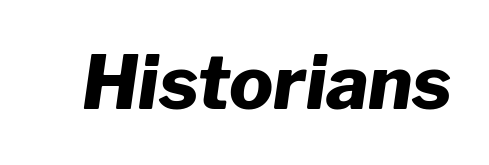
The image shows 74 px heavy type, italic (leaning right); set normal letter spacing, not underlined; low stroke contrast and a medium x-height.
